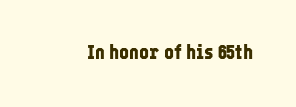
The letterforms sit shoulder to shoulder at normal distance. These lines were composed using upright roman letters. Check the space under the baseline: it is left empty. The sample has been set heavy, in full bold.
